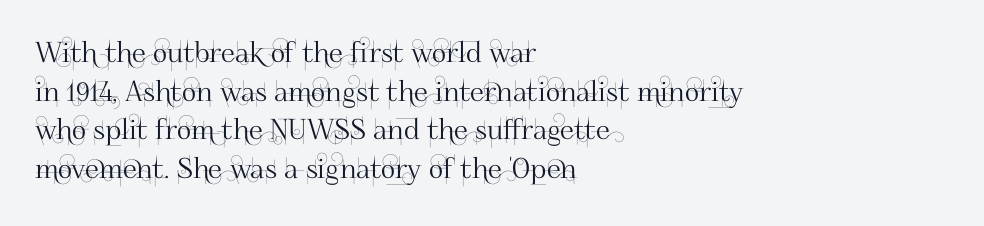
{"serif": "no", "italic": "no", "width": "normal", "stroke_contrast": "high", "x_height": "small", "monospaced": "no", "underline": "no", "align": "left", "line_spacing": "normal", "line_spacing_ratio": 1.38, "letter_spacing": "normal", "letter_spacing_em": 0.0, "glyph_px": 28}
